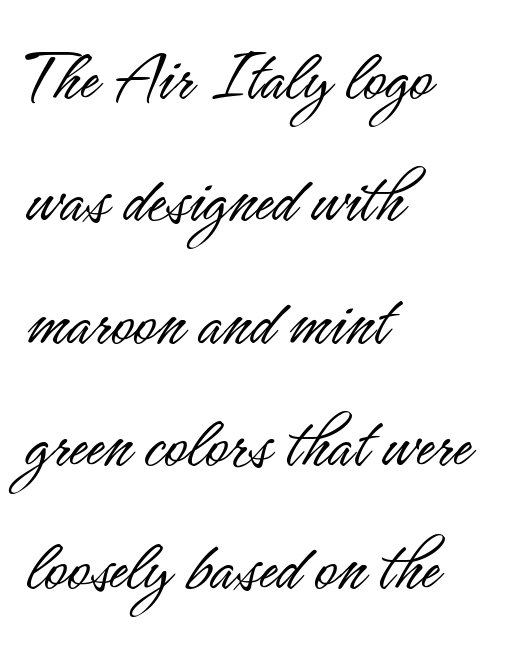
The image shows 77 px light, condensed sans-serif type; set left-aligned, normal line spacing (1.59x), normal letter spacing, not underlined; low stroke contrast and a small x-height.
